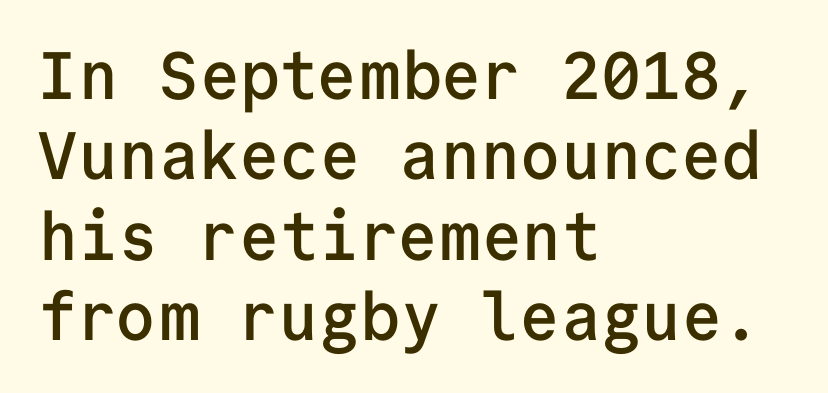
Q: Is the text bold? A: Semi-bold.
Q: Is the text italic (slanted)? A: No, it is upright.
Q: Is the typeface a serif or a sans-serif typeface? A: Sans-serif.
Q: Is the text underlined? A: No.
Q: How is the paragraph aligned? A: Left-aligned.
Q: Is the spacing between letters normal or unusually wide? A: Normal.
Q: Width (condensed, normal, or wide)? A: Normal.
Q: Stroke contrast? A: Low.
Q: x-height? A: Medium.
Q: Monospaced? A: Yes.
